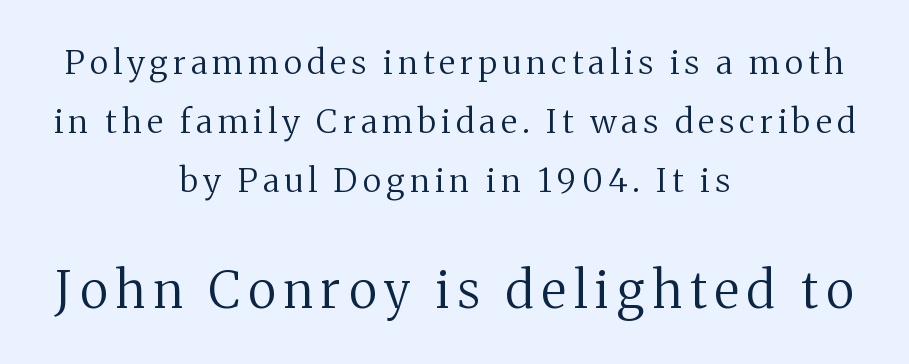
{"serif": "yes", "italic": "no", "bold": "no", "weight": "regular", "width": "normal", "stroke_contrast": "medium", "x_height": "medium", "monospaced": "no", "underline": "no", "align": "center", "line_spacing_ratio": 1.79, "larger_block": "second", "size_ratio": 1.52, "glyph_px": 50}
